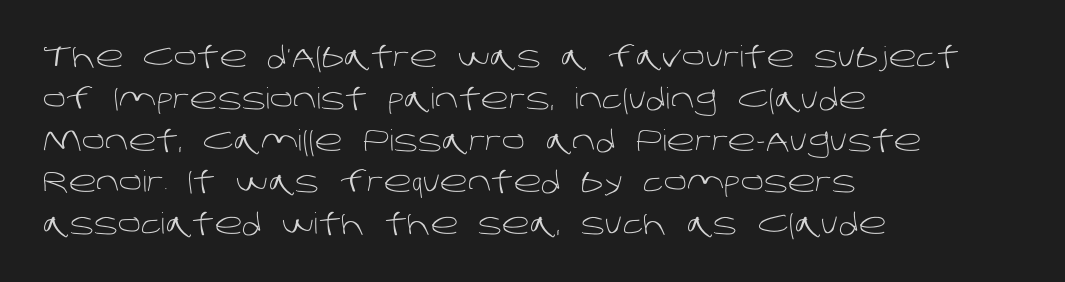
Beneath every word, the page is bare. These lines are rendered in a variable-pitch font. Weight: not bold — regular or lighter. Examine the stroke ends and you'll find no serifs. The text block is weighted toward the left margin, trailing off unevenly rightward.
